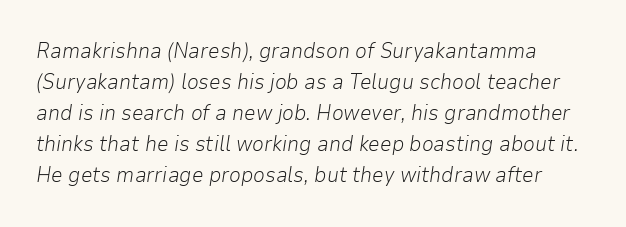
The image shows 21 px text type, italic (leaning right); set normal line spacing (1.48x), normal letter spacing, not underlined.
